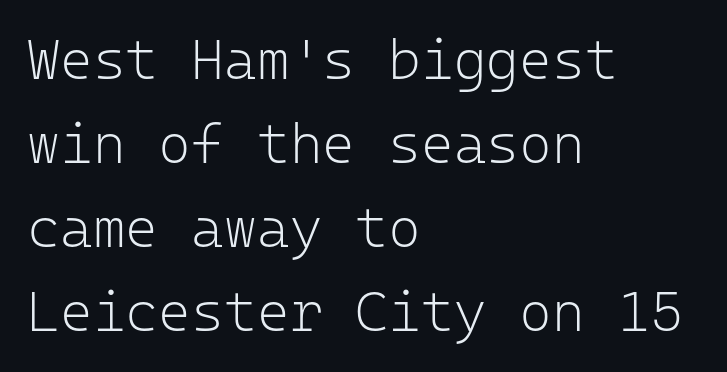
The image shows 56 px light sans-serif type, upright, monospaced; set left-aligned, normal line spacing (1.5x), normal letter spacing, not underlined; low stroke contrast and a medium x-height.
